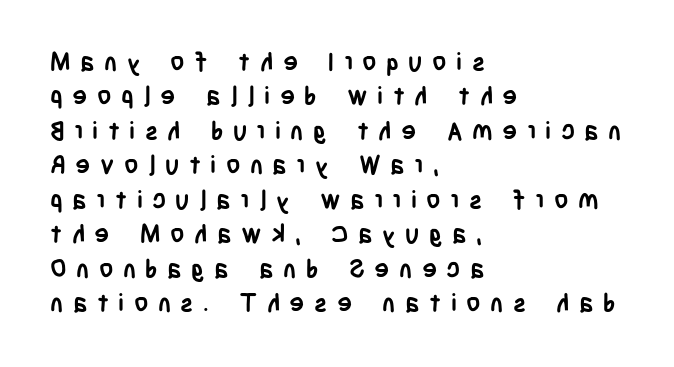
The font's upright variant was chosen for this text. Decoration check: the copy has no underline. The passage shown has open, widely tracked lettering throughout. The passage shown is emphatically bold. Line starts are locked; line ends wander. Interline gaps are of average width in this sample.
